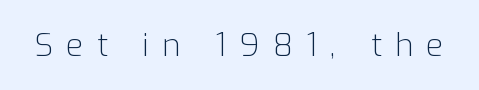
{"serif": "no", "italic": "no", "bold": "no", "weight": "light", "width": "normal", "stroke_contrast": "low", "x_height": "medium", "monospaced": "no", "underline": "no", "letter_spacing": "wide", "letter_spacing_em": 0.4, "glyph_px": 32}
